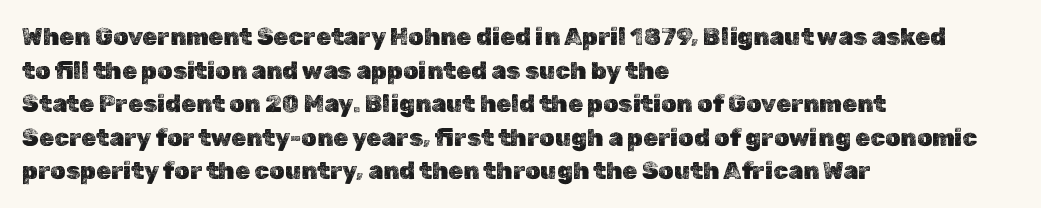
Leading matches the norm, producing a regular column. Every stem runs plumb, perpendicular to the baseline. Underline: absent. In CSS terms this would be text-align: left. Here the glyphs are tracked normally, forming tight word shapes.
